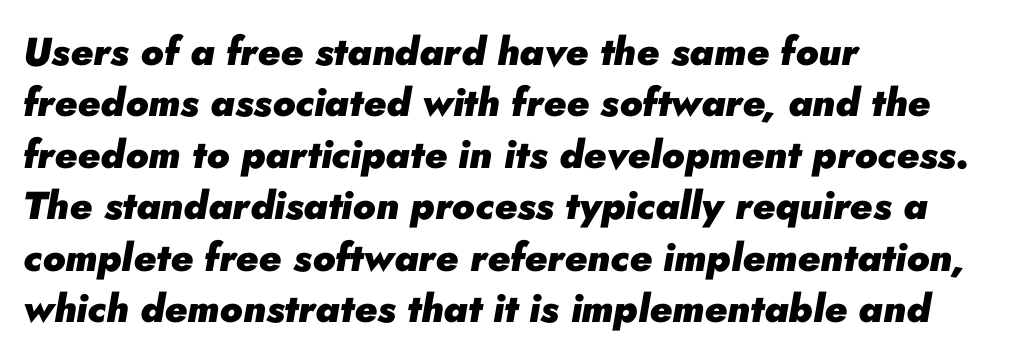
Q: Is the text bold? A: Yes.
Q: Is the text italic (slanted)? A: Yes, it leans right by about 10 degrees.
Q: Is the text underlined? A: No.
Q: How is the paragraph aligned? A: Left-aligned.
Q: Is the spacing between letters normal or unusually wide? A: Normal.
Q: Is the spacing between lines tight, normal or loose? A: Normal.
Q: Width (condensed, normal, or wide)? A: Normal.
Q: Stroke contrast? A: Low.
Q: x-height? A: Small.
Q: Monospaced? A: No.
